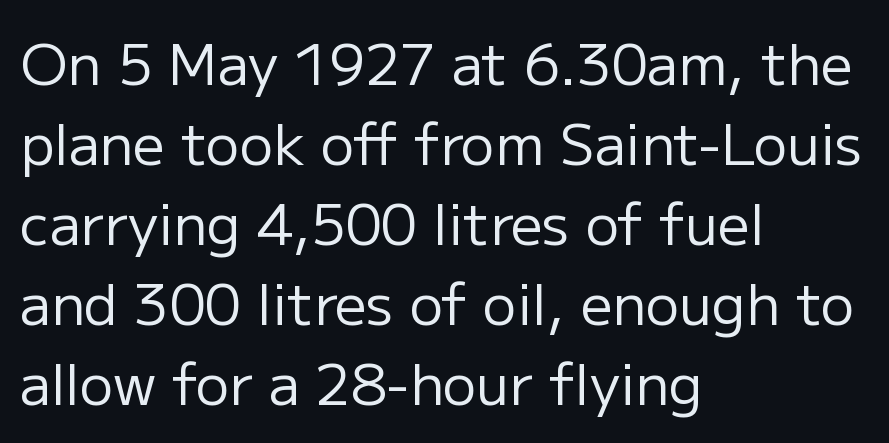
The image shows 56 px regular-weight sans-serif type, upright; set left-aligned, normal line spacing (1.43x), normal letter spacing, not underlined; low stroke contrast and a medium x-height.
